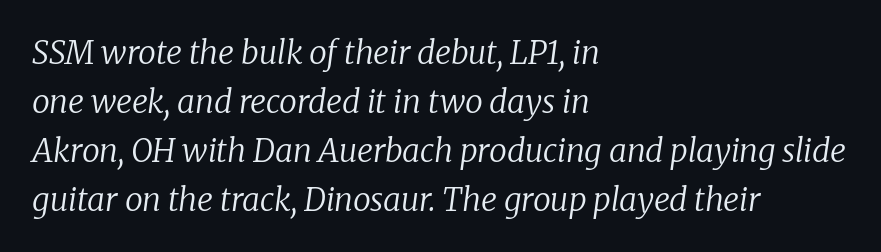
Q: Is the text bold? A: No.
Q: Is the text italic (slanted)? A: Yes, it leans right by about 8 degrees.
Q: Is the typeface a serif or a sans-serif typeface? A: Serif.
Q: Is the text underlined? A: No.
Q: How is the paragraph aligned? A: Left-aligned.
Q: Is the spacing between letters normal or unusually wide? A: Normal.
Q: Is the spacing between lines tight, normal or loose? A: Normal.
Q: Width (condensed, normal, or wide)? A: Normal.
Q: Stroke contrast? A: Low.
Q: x-height? A: Medium.
Q: Monospaced? A: No.
